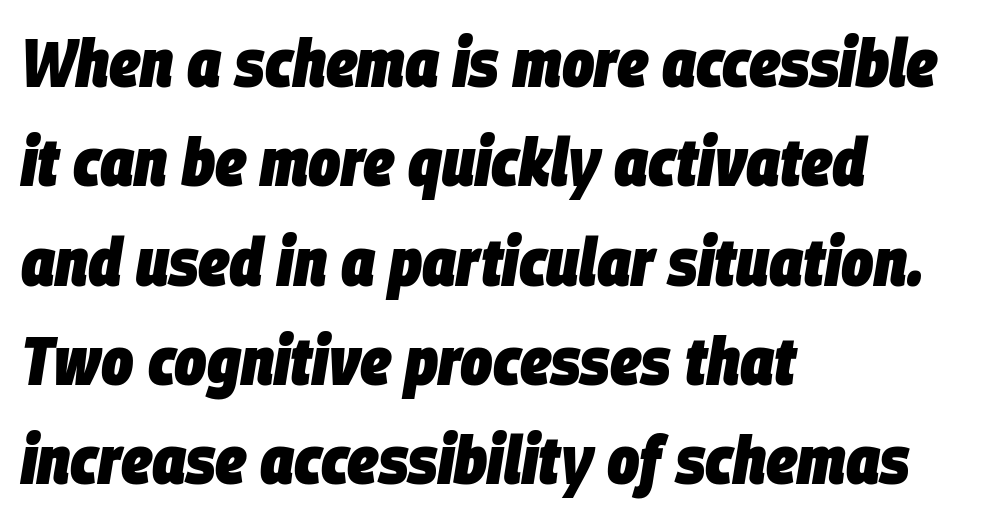
{"italic": "yes", "lean": "right", "slant_degrees": 9, "bold": "yes", "weight": "heavy", "width": "condensed", "stroke_contrast": "low", "x_height": "large", "monospaced": "no", "underline": "no", "align": "left", "line_spacing": "normal", "line_spacing_ratio": 1.46, "letter_spacing": "normal", "letter_spacing_em": 0.0, "glyph_px": 68}
